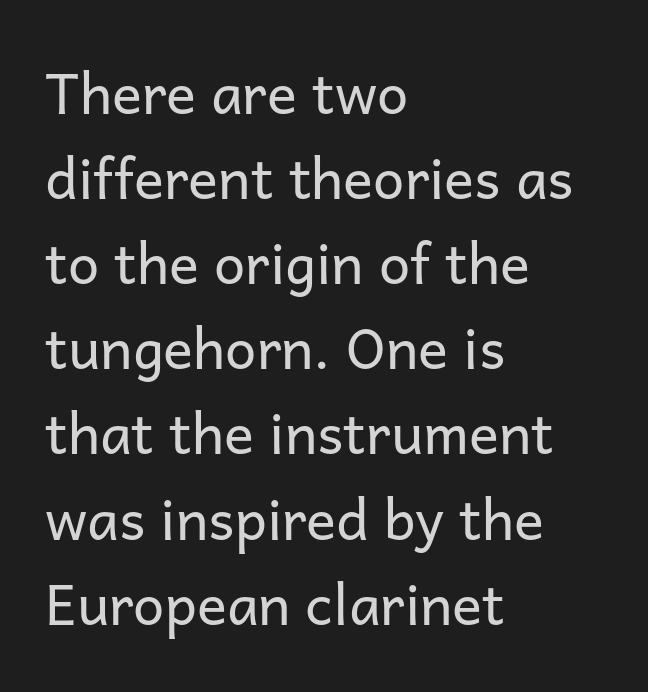
The lines sit at an ordinary, default distance from one another. Nope, not italic — everything's standing straight. Are there feet on the stems? There aren't — it's a sans. Compared with a typical body face, this is equally light or lighter still.
